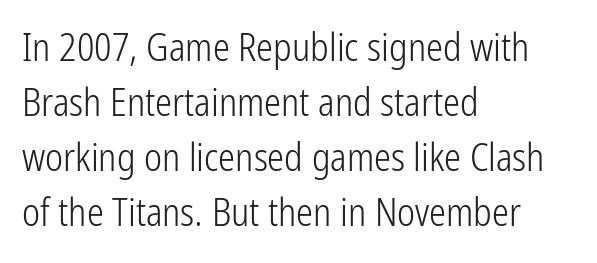
Q: Is the text bold? A: No.
Q: Is the text italic (slanted)? A: No, it is upright.
Q: Is the typeface a serif or a sans-serif typeface? A: Sans-serif.
Q: Is the text underlined? A: No.
Q: How is the paragraph aligned? A: Left-aligned.
Q: Is the spacing between letters normal or unusually wide? A: Normal.
Q: Is the spacing between lines tight, normal or loose? A: Normal.
Q: Width (condensed, normal, or wide)? A: Condensed.
Q: Stroke contrast? A: Low.
Q: x-height? A: Medium.
Q: Monospaced? A: No.
